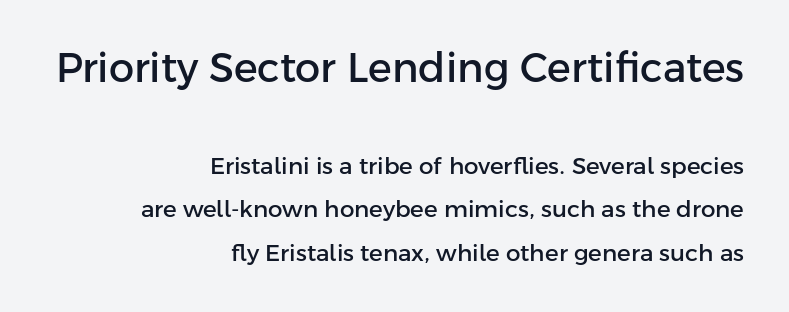
The horizontal fit of the characters is conventional and even. Nope, no serifs anywhere on these letters. This layout puts the oversized block above and the modest block below. Posture: straight, roman, zero tilt. Character widths vary here, with narrow letters taking less room than wide ones.
